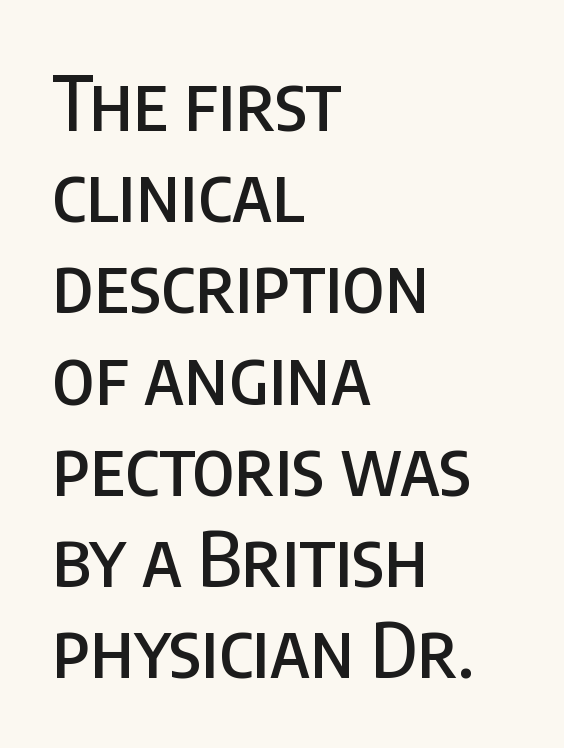
The image shows 76 px condensed sans-serif type, upright; set left-aligned, line spacing 1.2x, normal letter spacing, not underlined; low stroke contrast and a large x-height.
